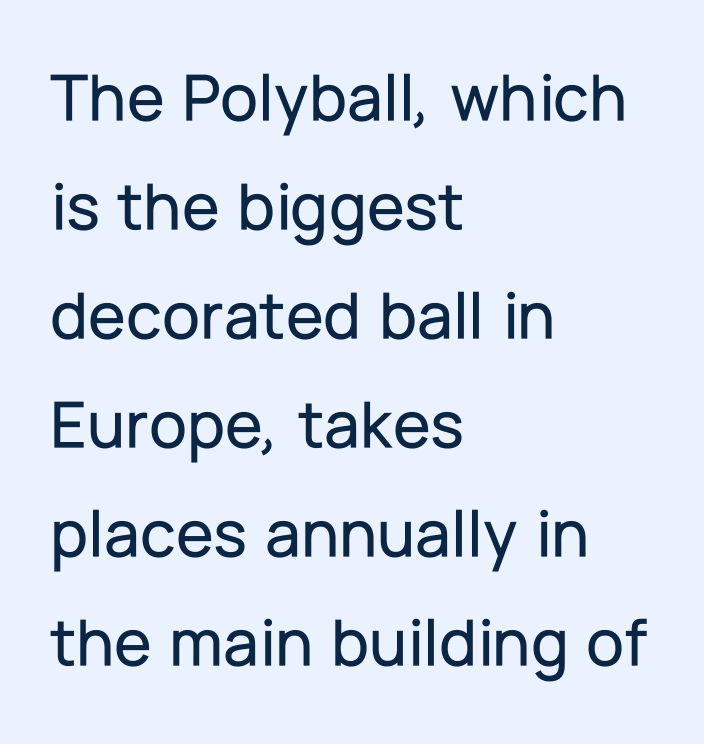
Q: Is the text italic (slanted)? A: No, it is upright.
Q: Is the typeface a serif or a sans-serif typeface? A: Sans-serif.
Q: Is the text underlined? A: No.
Q: How is the paragraph aligned? A: Left-aligned.
Q: Is the spacing between letters normal or unusually wide? A: Normal.
Q: Is the spacing between lines tight, normal or loose? A: Normal.
Q: Width (condensed, normal, or wide)? A: Normal.
Q: Stroke contrast? A: Low.
Q: x-height? A: Medium.
Q: Monospaced? A: No.
